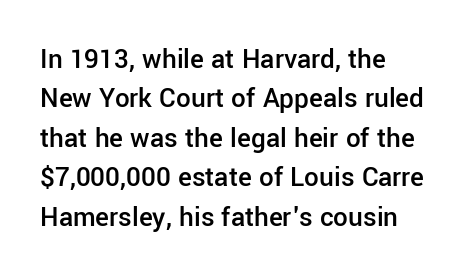
The image shows 29 px semibold sans-serif type, upright; set left-aligned, normal line spacing (1.36x), normal letter spacing, not underlined; low stroke contrast and a medium x-height.
